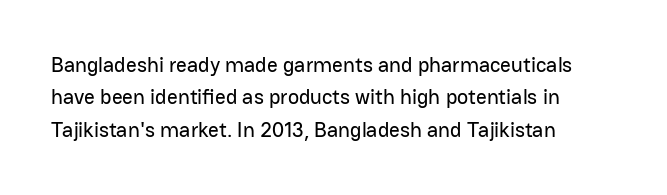
The image shows 21 px text type, upright; set left-aligned, normal line spacing (1.54x), normal letter spacing, not underlined.
